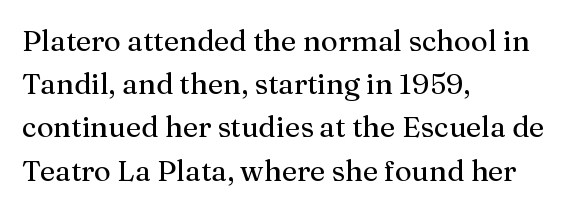
Q: Is the text italic (slanted)? A: No, it is upright.
Q: Is the typeface a serif or a sans-serif typeface? A: Serif.
Q: Is the text underlined? A: No.
Q: How is the paragraph aligned? A: Left-aligned.
Q: Is the spacing between letters normal or unusually wide? A: Normal.
Q: Is the spacing between lines tight, normal or loose? A: Normal.
Q: Width (condensed, normal, or wide)? A: Normal.
Q: Stroke contrast? A: Medium.
Q: x-height? A: Medium.
Q: Monospaced? A: No.
